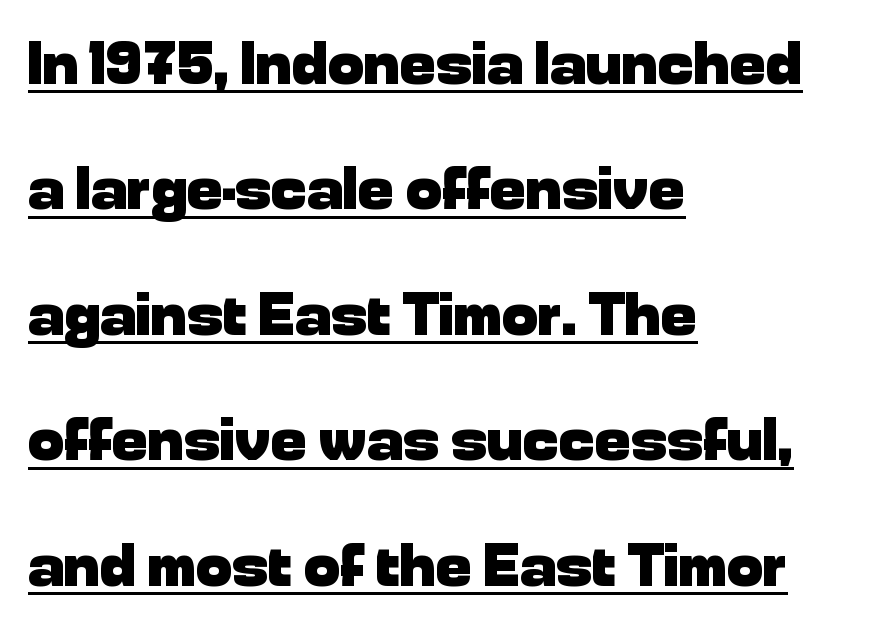
The image shows 60 px heavy sans-serif type, upright; set left-aligned, loose line spacing (2.09x), normal letter spacing, underlined; low stroke contrast and a medium x-height.
